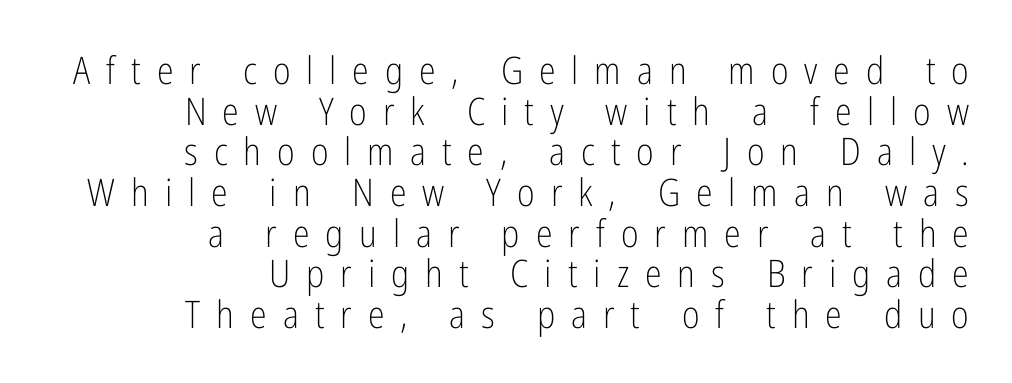
Honestly, the rows look squashed on top of each other. You could not count columns in this text — the font is proportionally spaced. A typesetter would mark this as roman, not italic. The rendering inserts visible extra space after every character.
